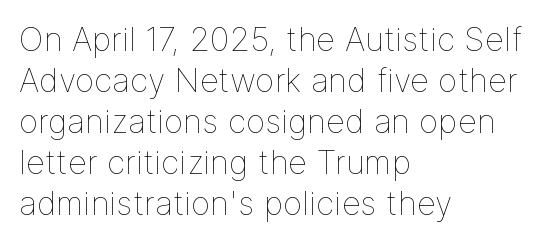
Q: Is the text bold? A: No.
Q: Is the text italic (slanted)? A: No, it is upright.
Q: Is the text underlined? A: No.
Q: How is the paragraph aligned? A: Left-aligned.
Q: Is the spacing between letters normal or unusually wide? A: Normal.
Q: Width (condensed, normal, or wide)? A: Normal.
Q: Stroke contrast? A: Low.
Q: x-height? A: Medium.
Q: Monospaced? A: No.
